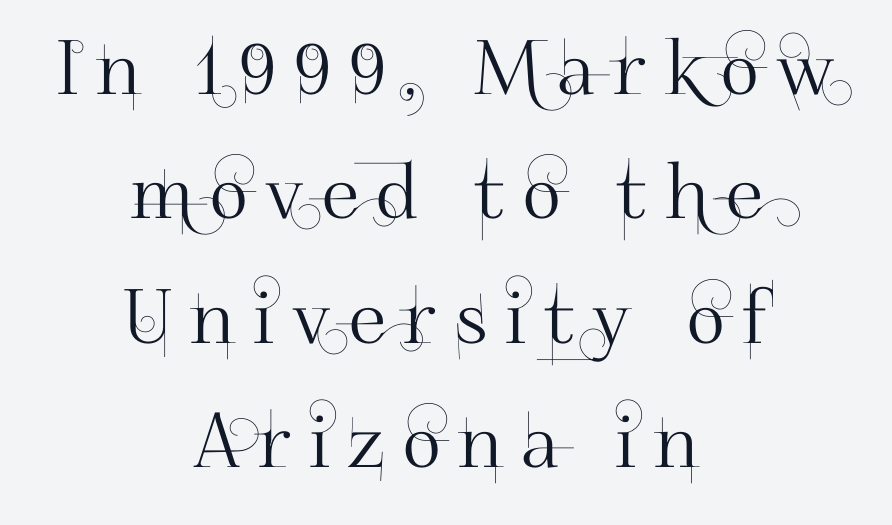
{"serif": "no", "italic": "no", "width": "normal", "stroke_contrast": "high", "x_height": "small", "monospaced": "no", "underline": "no", "align": "center", "line_spacing": "normal", "line_spacing_ratio": 1.66, "letter_spacing": "wide", "letter_spacing_em": 0.24, "glyph_px": 75}
